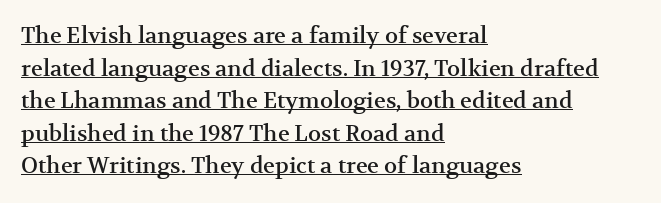
{"italic": "no", "underline": "yes", "align": "left", "line_spacing": "normal", "line_spacing_ratio": 1.48, "letter_spacing": "normal", "letter_spacing_em": 0.0, "glyph_px": 22}
